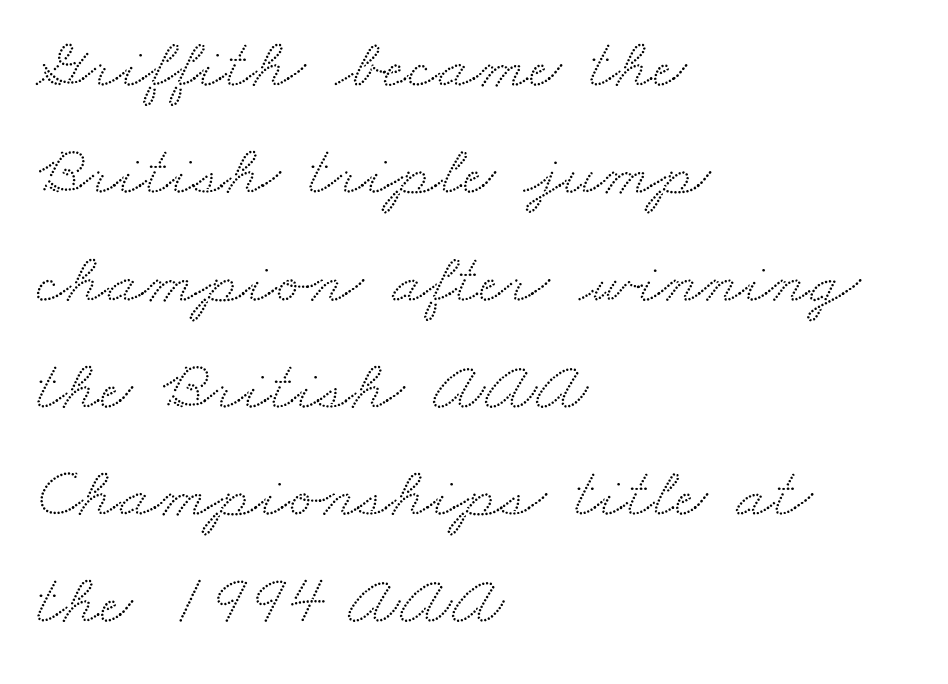
{"serif": "yes", "width": "wide", "stroke_contrast": "medium", "x_height": "small", "monospaced": "no", "underline": "no", "align": "left", "line_spacing": "normal", "line_spacing_ratio": 1.49, "letter_spacing": "normal", "letter_spacing_em": 0.0, "glyph_px": 72}
